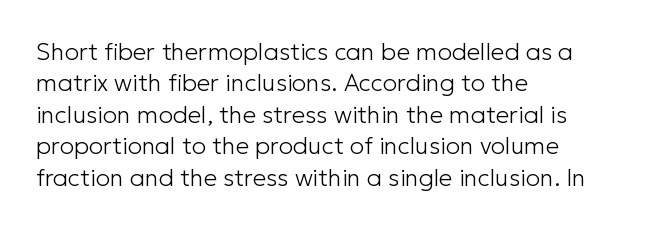
Q: Is the text bold? A: No.
Q: Is the text italic (slanted)? A: No, it is upright.
Q: Is the text underlined? A: No.
Q: How is the paragraph aligned? A: Left-aligned.
Q: Is the spacing between letters normal or unusually wide? A: Normal.
Q: Is the spacing between lines tight, normal or loose? A: Normal.
